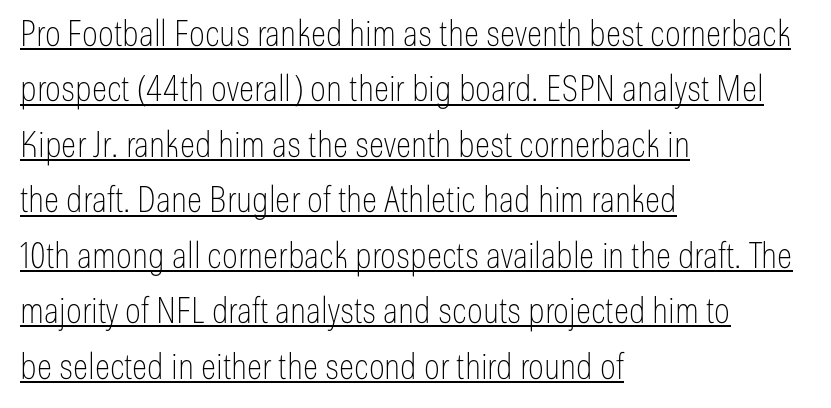
The image shows 36 px thin, condensed sans-serif type, upright; set left-aligned, normal line spacing (1.54x), normal letter spacing, underlined; low stroke contrast and a medium x-height.
